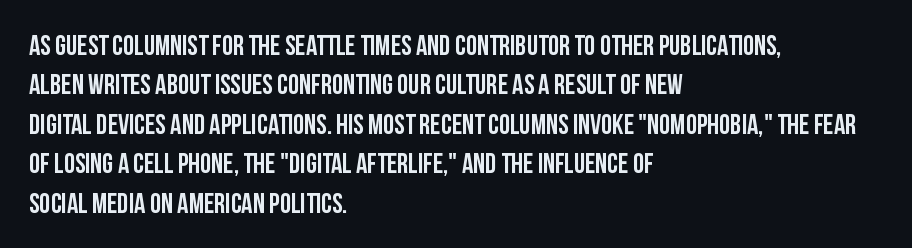
{"serif": "no", "italic": "no", "width": "condensed", "stroke_contrast": "low", "x_height": "large", "monospaced": "no", "underline": "no", "align": "left", "line_spacing": "normal", "line_spacing_ratio": 1.41, "letter_spacing": "normal", "letter_spacing_em": 0.0, "glyph_px": 28}
